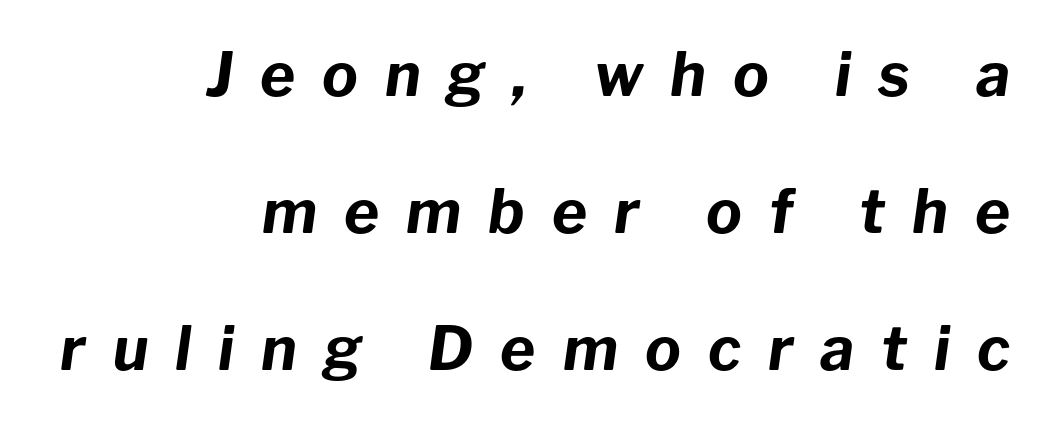
Q: Is the text bold? A: Yes.
Q: Is the text italic (slanted)? A: Yes, it leans right by about 8 degrees.
Q: Is the text underlined? A: No.
Q: How is the paragraph aligned? A: Right-aligned.
Q: Is the spacing between letters normal or unusually wide? A: Unusually wide.
Q: Is the spacing between lines tight, normal or loose? A: Loose.
Q: Width (condensed, normal, or wide)? A: Normal.
Q: Stroke contrast? A: Low.
Q: x-height? A: Medium.
Q: Monospaced? A: No.
